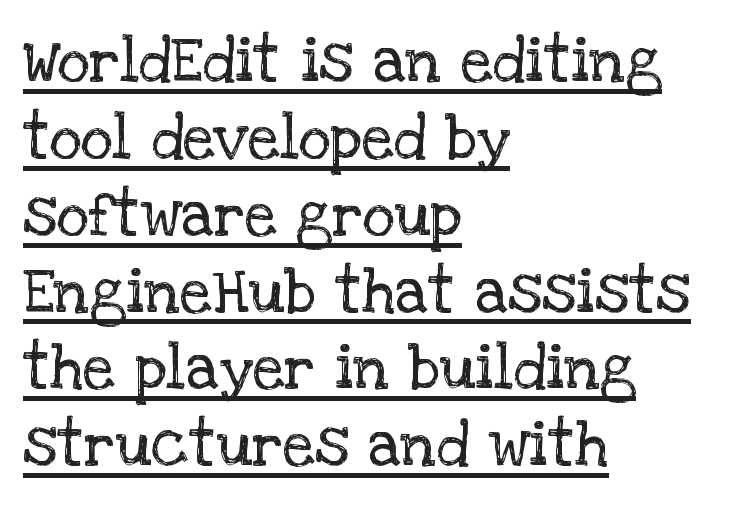
Underline: present. The typeface chosen for these lines features serifs. The passage shown is typed in a proportional face where columns would drift. The passage is arranged the way most books set body copy — flush left.
